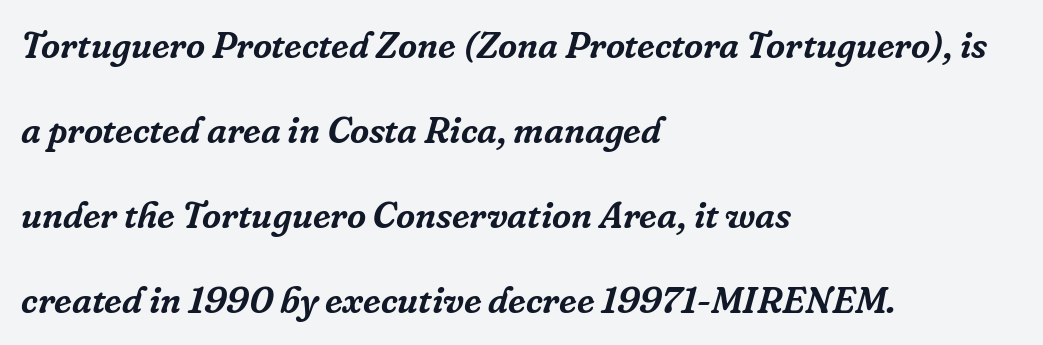
The image shows 37 px serif type, italic (leaning right); set left-aligned, loose line spacing (2.3x), normal letter spacing, not underlined; low stroke contrast and a medium x-height.
